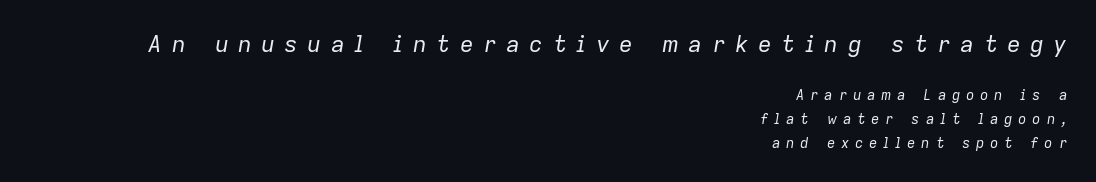
Every row of glyphs terminates at an identical x-position on the right. Stems and bowls with no extra thickness — not bold. The zone under the glyphs is completely vacant. The upper block of text is set noticeably larger than the block beneath it. Baseline-to-baseline distance is the conventional proportion of letter height.
